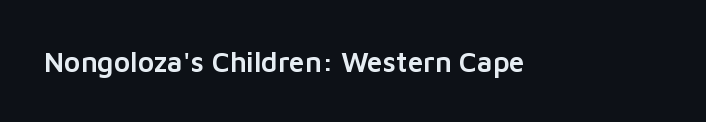
Tracking here is standard; glyphs follow each other at the usual distance. You can tell it's not italic because the verticals are truly vertical. Typographically, this falls in the sans-serif category. The letters advance in unequal steps, a hallmark of proportional type. No word sits above an underline.
